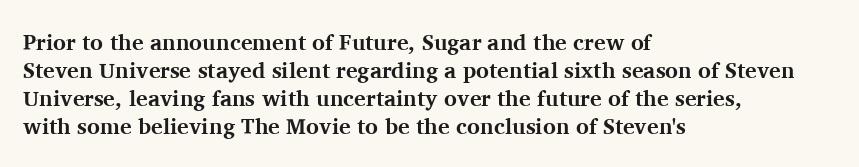
The image shows 22 px bold type, upright; set left-aligned, normal line spacing (1.27x), normal letter spacing, not underlined.
